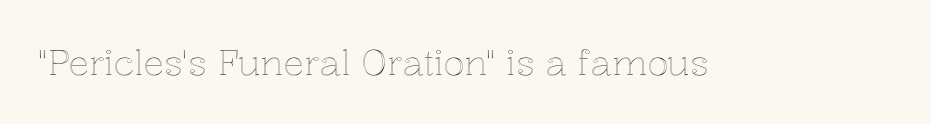
{"italic": "no", "width": "normal", "x_height": "medium", "monospaced": "no", "underline": "no", "letter_spacing": "normal", "letter_spacing_em": 0.0, "glyph_px": 35}
